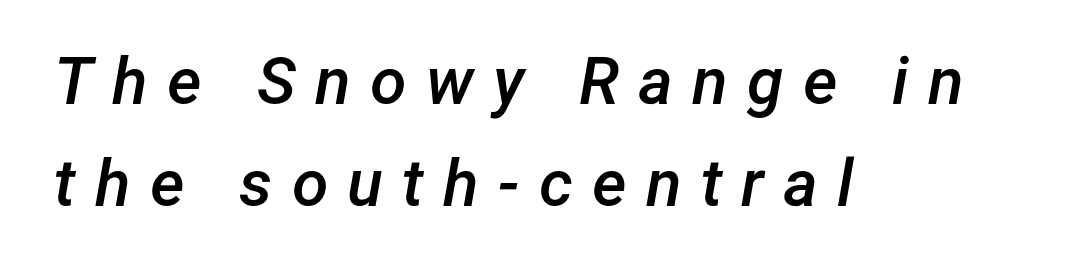
{"italic": "yes", "lean": "right", "slant_degrees": 12, "bold": "semi", "weight": "semibold", "width": "normal", "stroke_contrast": "low", "x_height": "medium", "monospaced": "no", "underline": "no", "align": "left", "line_spacing": "normal", "line_spacing_ratio": 1.55, "letter_spacing": "wide", "letter_spacing_em": 0.29, "glyph_px": 66}
